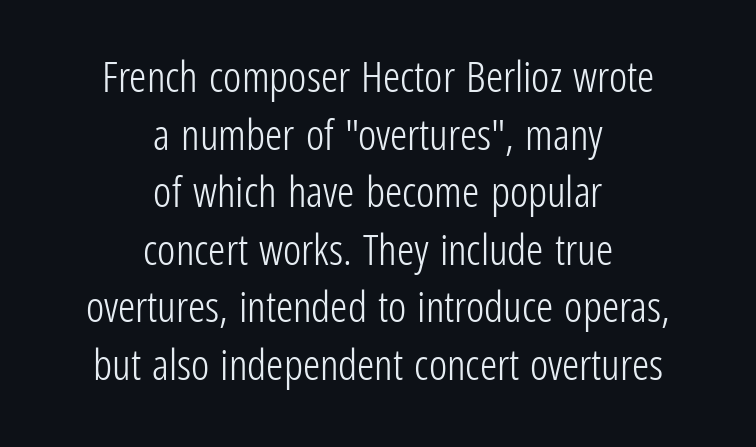
Is this a heavy cut? Hardly; it is regular or lighter. This rendering leaves character spacing at its baseline value. In terms of letterform style, serifs are entirely absent. Normally led — the rows are evenly, conventionally spaced. Only glyphs here, with clear space below each row. One-word summary of the alignment: center.
